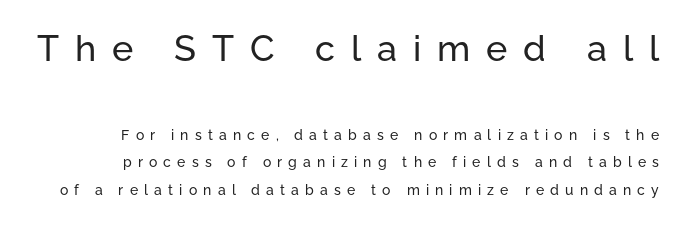
The image shows 36 px sans-serif type, upright; set loose line spacing (1.95x), unusually wide letter spacing (+0.44 em), not underlined; the first (top) block is 2.57x larger; low stroke contrast and a medium x-height.
